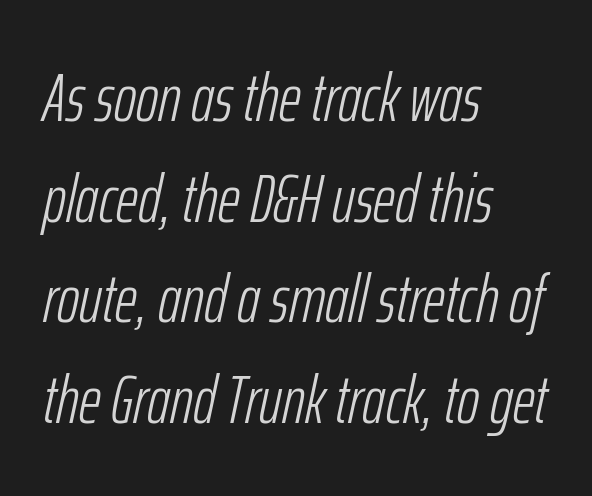
A typesetter would call this proportional, since set widths differ per character. Caption: standard tracking, unaltered. Beneath every word, the page is bare. The face looks like a standard text weight, possibly lighter.
